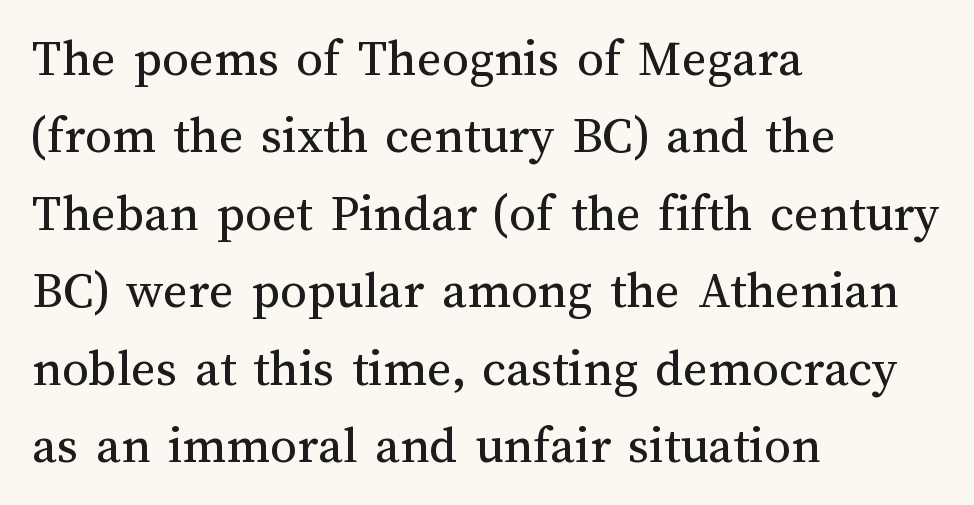
Q: Is the text bold? A: No.
Q: Is the text italic (slanted)? A: No, it is upright.
Q: Is the text underlined? A: No.
Q: How is the paragraph aligned? A: Left-aligned.
Q: Is the spacing between letters normal or unusually wide? A: Normal.
Q: Is the spacing between lines tight, normal or loose? A: Normal.
Q: Width (condensed, normal, or wide)? A: Normal.
Q: Stroke contrast? A: Medium.
Q: x-height? A: Medium.
Q: Monospaced? A: No.
